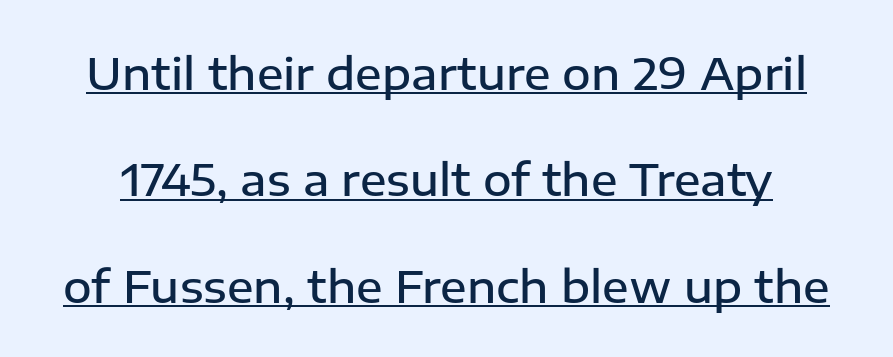
Q: Is the text bold? A: Semi-bold.
Q: Is the text italic (slanted)? A: No, it is upright.
Q: Is the typeface a serif or a sans-serif typeface? A: Sans-serif.
Q: Is the text underlined? A: Yes.
Q: Is the spacing between letters normal or unusually wide? A: Normal.
Q: Is the spacing between lines tight, normal or loose? A: Loose.
Q: Width (condensed, normal, or wide)? A: Normal.
Q: Stroke contrast? A: Low.
Q: x-height? A: Medium.
Q: Monospaced? A: No.
